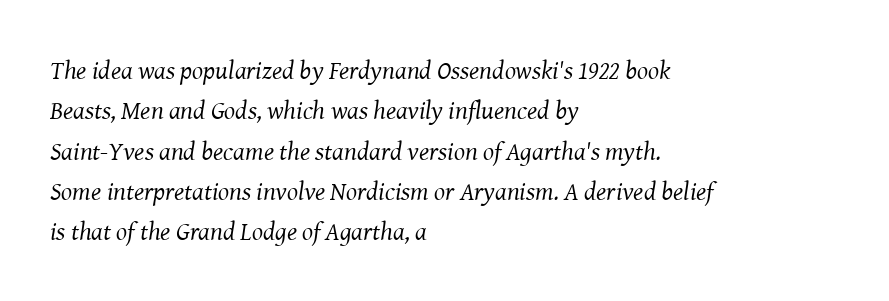
The face used here is rendered with its standard letterfit. The lines are quadded left. Descenders are the only things crossing below the line. Vertical spacing — default. Would a proofreader flag this as italicized? Yes. Each stroke keeps to a modest, everyday thickness or less.
